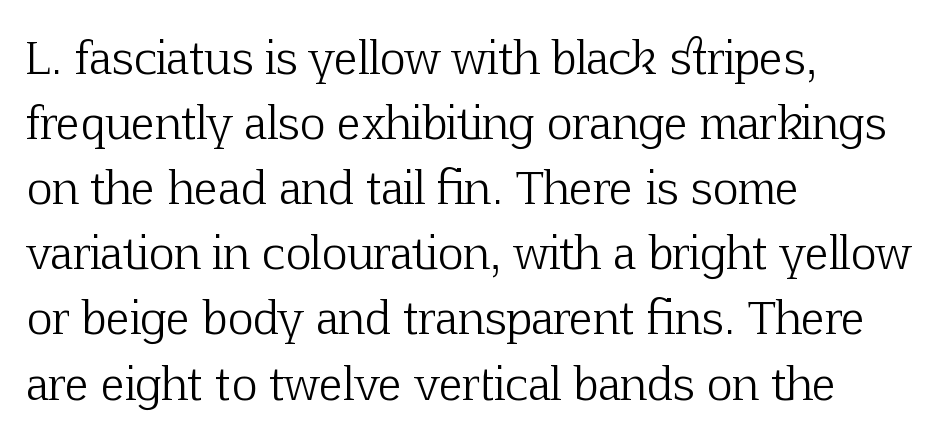
Q: Is the text bold? A: No.
Q: Is the text italic (slanted)? A: No, it is upright.
Q: Is the typeface a serif or a sans-serif typeface? A: Serif.
Q: Is the text underlined? A: No.
Q: How is the paragraph aligned? A: Left-aligned.
Q: Is the spacing between letters normal or unusually wide? A: Normal.
Q: Is the spacing between lines tight, normal or loose? A: Normal.
Q: Width (condensed, normal, or wide)? A: Normal.
Q: Stroke contrast? A: Low.
Q: x-height? A: Medium.
Q: Monospaced? A: No.
